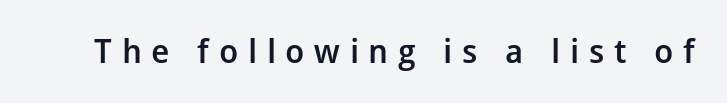
Q: Is the text bold? A: Semi-bold.
Q: Is the text italic (slanted)? A: No, it is upright.
Q: Is the typeface a serif or a sans-serif typeface? A: Sans-serif.
Q: Is the text underlined? A: No.
Q: Is the spacing between letters normal or unusually wide? A: Unusually wide.
Q: Width (condensed, normal, or wide)? A: Normal.
Q: Stroke contrast? A: Low.
Q: x-height? A: Medium.
Q: Monospaced? A: No.
